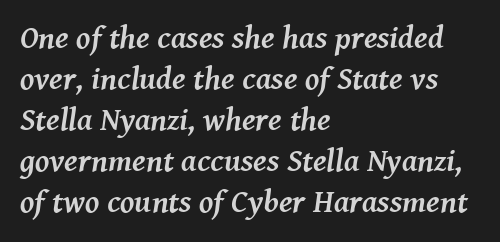
Whoever set this chose a conventional vertical rhythm. Characters are canted at an angle relative to the baseline's perpendicular. The letters advance in unequal steps, a hallmark of proportional type. The face used here has the dense, thick strokes of a bold. Is this a sans? No — the strokes have serifs. Does the copy run flush right? No — it runs flush left.
